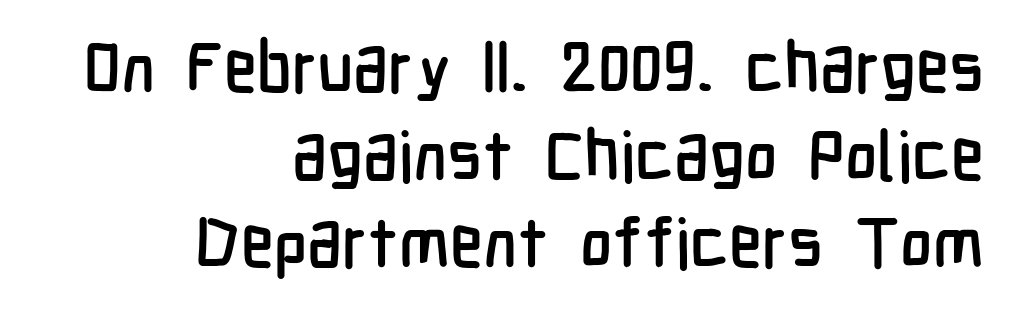
The image shows 69 px condensed sans-serif type, upright; set right-aligned, normal line spacing (1.27x), normal letter spacing, not underlined; low stroke contrast and a medium x-height.
